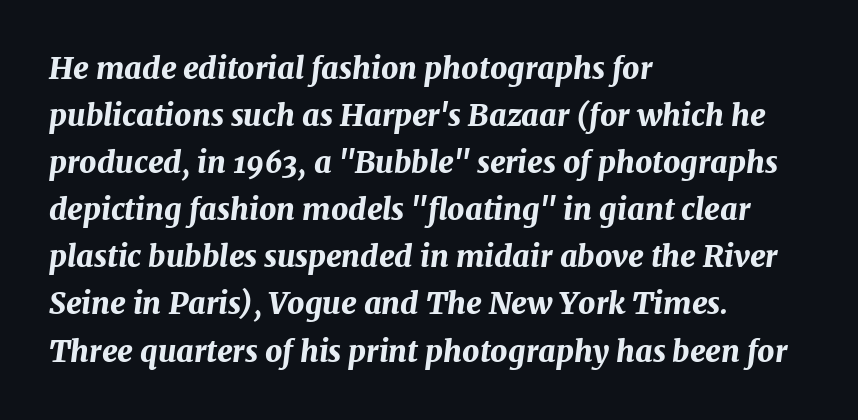
Q: Is the text bold? A: Yes.
Q: Is the text italic (slanted)? A: Yes, it leans right by about 7 degrees.
Q: Is the text underlined? A: No.
Q: How is the paragraph aligned? A: Left-aligned.
Q: Is the spacing between letters normal or unusually wide? A: Normal.
Q: Is the spacing between lines tight, normal or loose? A: Normal.
Q: Width (condensed, normal, or wide)? A: Normal.
Q: Stroke contrast? A: Medium.
Q: x-height? A: Medium.
Q: Monospaced? A: No.
